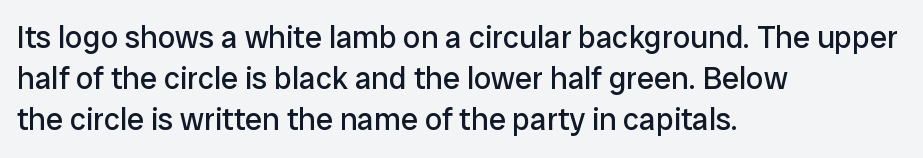
The image shows 31 px regular-weight sans-serif type, upright; set left-aligned, normal line spacing (1.33x), normal letter spacing, not underlined; low stroke contrast and a medium x-height.
